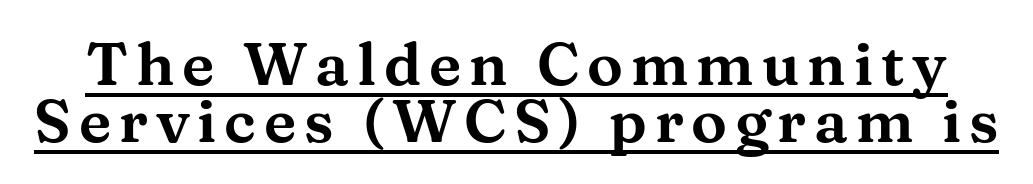
{"serif": "yes", "italic": "no", "width": "wide", "stroke_contrast": "medium", "x_height": "medium", "monospaced": "no", "underline": "yes", "line_spacing": "tight", "line_spacing_ratio": 0.95, "glyph_px": 60}
